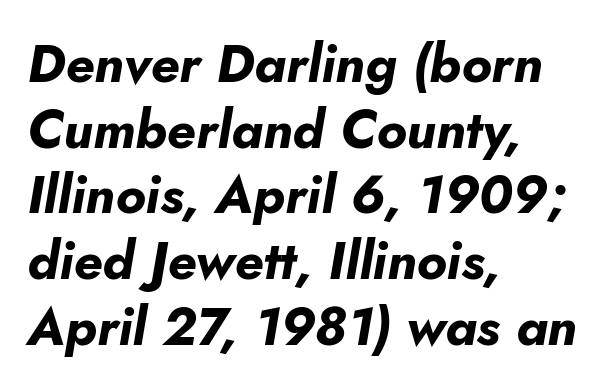
The image shows 53 px bold type, italic (leaning right); set left-aligned, line spacing 1.24x, normal letter spacing, not underlined; low stroke contrast and a small x-height.
